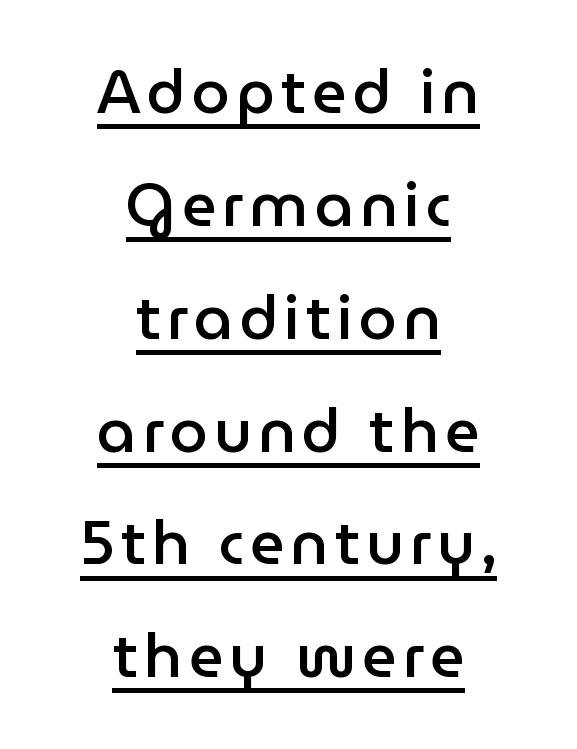
Q: Is the text bold? A: Semi-bold.
Q: Is the text italic (slanted)? A: No, it is upright.
Q: Is the typeface a serif or a sans-serif typeface? A: Sans-serif.
Q: Is the text underlined? A: Yes.
Q: How is the paragraph aligned? A: Centered.
Q: Width (condensed, normal, or wide)? A: Normal.
Q: Stroke contrast? A: Low.
Q: x-height? A: Medium.
Q: Monospaced? A: No.
